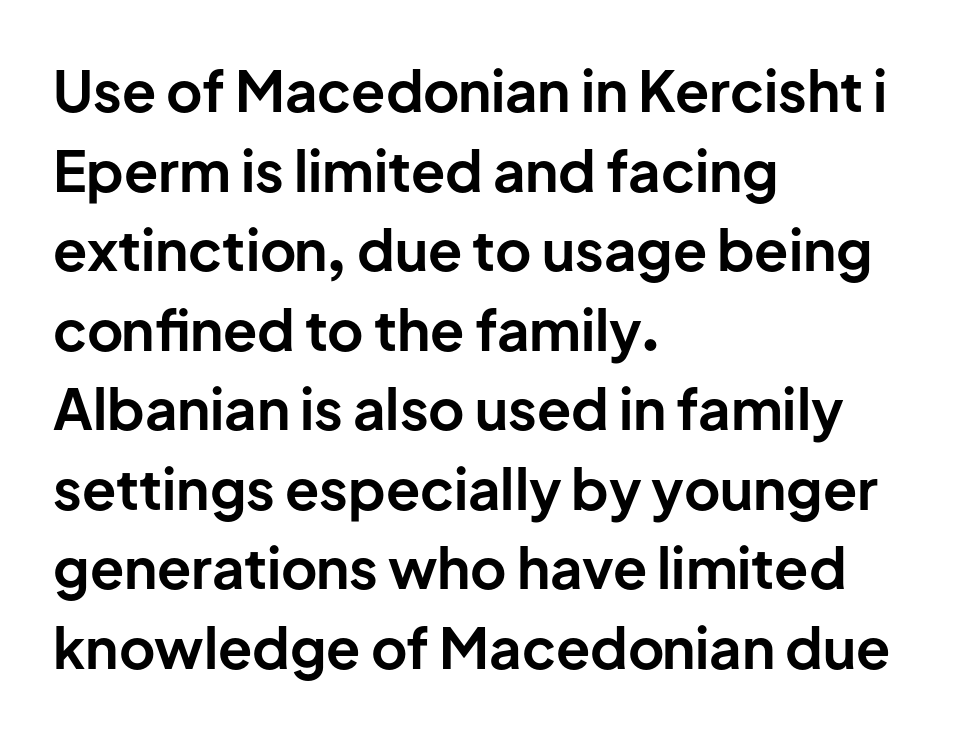
Q: Is the text bold? A: Yes.
Q: Is the text italic (slanted)? A: No, it is upright.
Q: Is the typeface a serif or a sans-serif typeface? A: Sans-serif.
Q: Is the text underlined? A: No.
Q: How is the paragraph aligned? A: Left-aligned.
Q: Is the spacing between letters normal or unusually wide? A: Normal.
Q: Is the spacing between lines tight, normal or loose? A: Normal.
Q: Width (condensed, normal, or wide)? A: Normal.
Q: Stroke contrast? A: Low.
Q: x-height? A: Medium.
Q: Monospaced? A: No.
